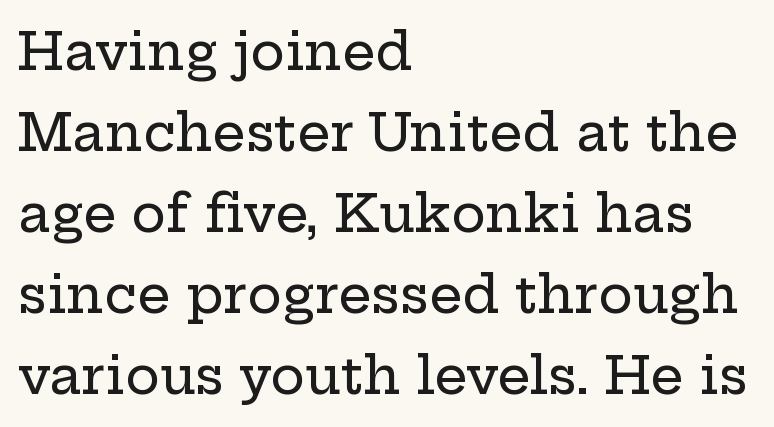
{"serif": "yes", "italic": "no", "width": "wide", "stroke_contrast": "low", "x_height": "medium", "monospaced": "no", "underline": "no", "align": "left", "line_spacing": "normal", "line_spacing_ratio": 1.56, "letter_spacing": "normal", "letter_spacing_em": 0.0, "glyph_px": 52}
